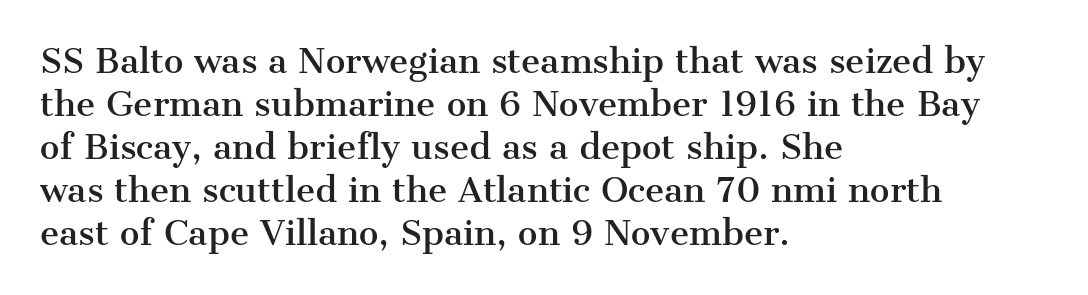
{"serif": "yes", "italic": "no", "width": "normal", "stroke_contrast": "medium", "x_height": "medium", "monospaced": "no", "underline": "no", "align": "left", "line_spacing": "normal", "line_spacing_ratio": 1.3, "letter_spacing": "normal", "letter_spacing_em": 0.0, "glyph_px": 33}
